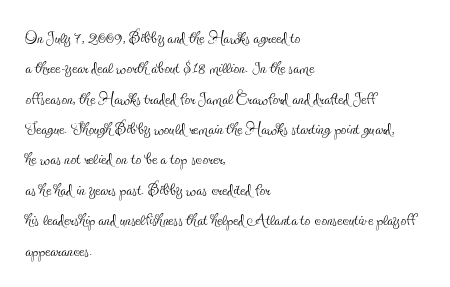
The space directly below the letters is spotless. Caption: standard tracking, unaltered. Vertically, the passage feels balanced, rows spaced as you'd expect.
